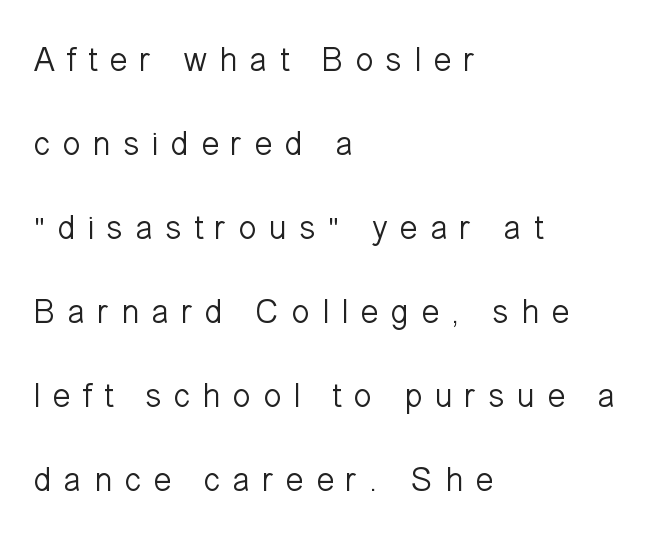
The image shows 34 px light sans-serif type, upright; set left-aligned, loose line spacing (2.47x), unusually wide letter spacing (+0.34 em), not underlined; low stroke contrast and a medium x-height.
